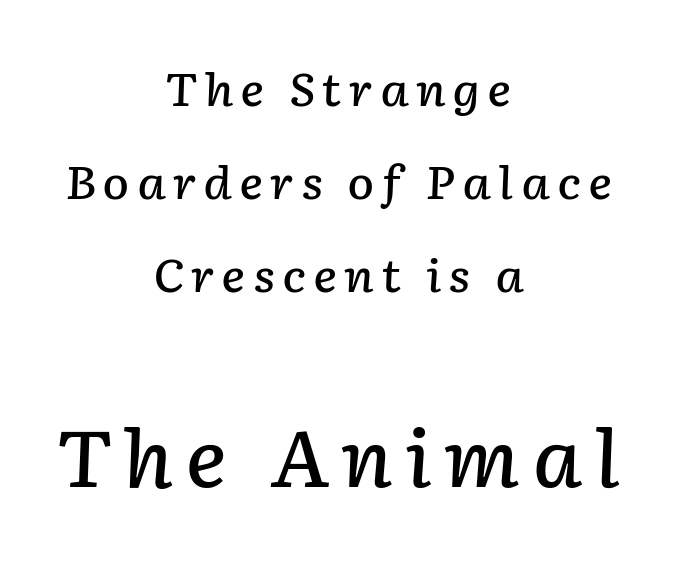
{"italic": "yes", "lean": "right", "slant_degrees": 2, "bold": "semi", "weight": "semibold", "width": "normal", "stroke_contrast": "low", "x_height": "medium", "monospaced": "no", "underline": "no", "align": "center", "line_spacing": "loose", "line_spacing_ratio": 2.07, "larger_block": "second", "size_ratio": 1.73, "glyph_px": 78}
